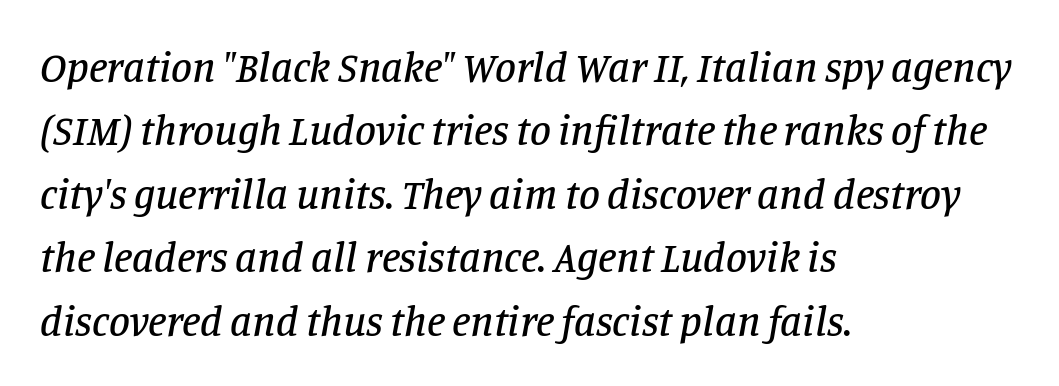
How would I describe the line gaps? Plain and ordinary. The specimen reads as italic at a glance. If you drew a ruler down the left edge, every line would touch it. Only glyphs here, with clear space below each row. The glyphs in this specimen are seriffed.
